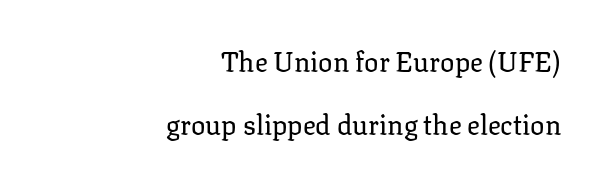
Q: Is the text bold? A: No.
Q: Is the text italic (slanted)? A: No, it is upright.
Q: Is the text underlined? A: No.
Q: How is the paragraph aligned? A: Right-aligned.
Q: Is the spacing between letters normal or unusually wide? A: Normal.
Q: Is the spacing between lines tight, normal or loose? A: Loose.
